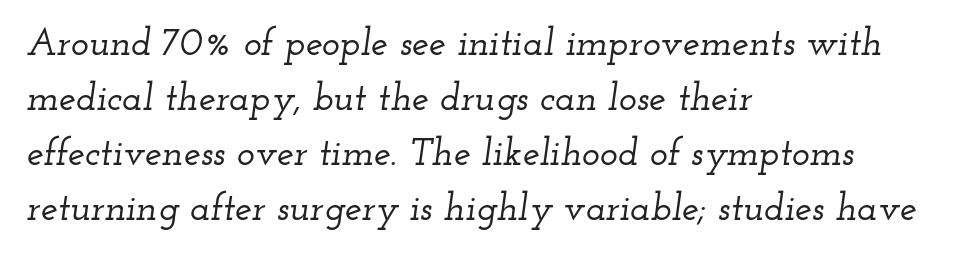
Q: Is the text italic (slanted)? A: Yes, it leans right by about 12 degrees.
Q: Is the typeface a serif or a sans-serif typeface? A: Serif.
Q: Is the text underlined? A: No.
Q: How is the paragraph aligned? A: Left-aligned.
Q: Is the spacing between letters normal or unusually wide? A: Normal.
Q: Is the spacing between lines tight, normal or loose? A: Normal.
Q: Width (condensed, normal, or wide)? A: Wide.
Q: Stroke contrast? A: Low.
Q: x-height? A: Small.
Q: Monospaced? A: No.
